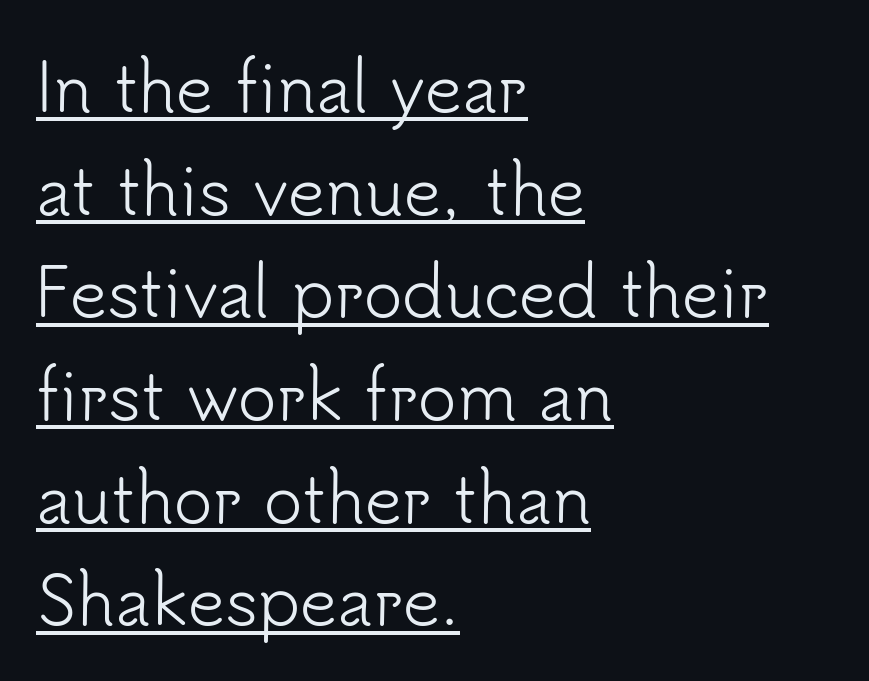
Q: Is the text bold? A: No.
Q: Is the text italic (slanted)? A: No, it is upright.
Q: Is the typeface a serif or a sans-serif typeface? A: Sans-serif.
Q: Is the text underlined? A: Yes.
Q: How is the paragraph aligned? A: Left-aligned.
Q: Is the spacing between letters normal or unusually wide? A: Normal.
Q: Is the spacing between lines tight, normal or loose? A: Normal.
Q: Width (condensed, normal, or wide)? A: Normal.
Q: Stroke contrast? A: Low.
Q: x-height? A: Small.
Q: Monospaced? A: No.
